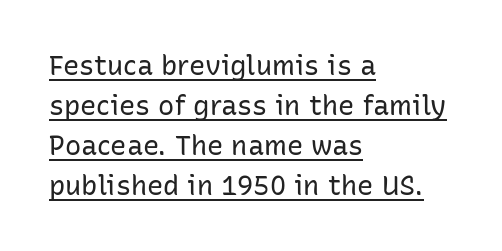
The image shows 27 px text type, upright; set left-aligned, normal line spacing (1.48x), normal letter spacing, underlined.
